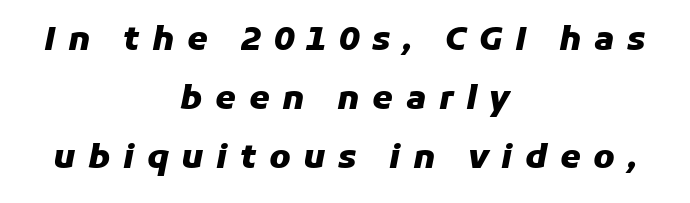
Q: Is the text bold? A: Yes.
Q: Is the text italic (slanted)? A: Yes, it leans right by about 11 degrees.
Q: Is the text underlined? A: No.
Q: How is the paragraph aligned? A: Centered.
Q: Is the spacing between letters normal or unusually wide? A: Unusually wide.
Q: Width (condensed, normal, or wide)? A: Normal.
Q: Stroke contrast? A: Low.
Q: x-height? A: Medium.
Q: Monospaced? A: No.
